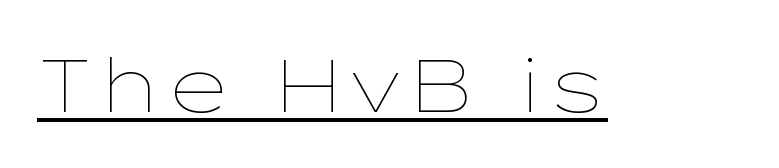
Q: Is the text bold? A: No.
Q: Is the text italic (slanted)? A: No, it is upright.
Q: Is the text underlined? A: Yes.
Q: Is the spacing between letters normal or unusually wide? A: Normal.
Q: Width (condensed, normal, or wide)? A: Wide.
Q: Stroke contrast? A: Low.
Q: x-height? A: Medium.
Q: Monospaced? A: No.
